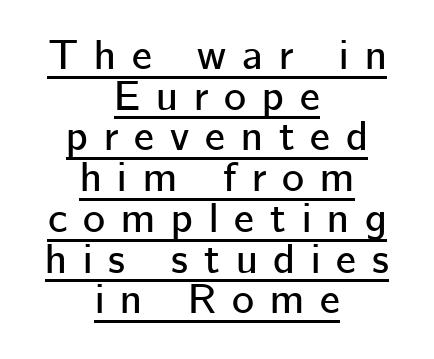
The image shows 42 px sans-serif type, upright; set centered, tight line spacing (0.97x), unusually wide letter spacing (+0.38 em), underlined; low stroke contrast and a medium x-height.
